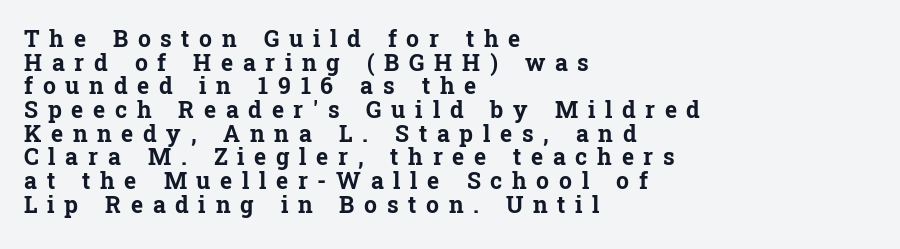
What's the leading like? Squeezed, with rows nearly overlapping. The characters look thick and weighty, a clear bold. Clear beneath every line of the passage. The rendering inserts visible extra space after every character. Typeset ragged right — the left edge is the straight one.
